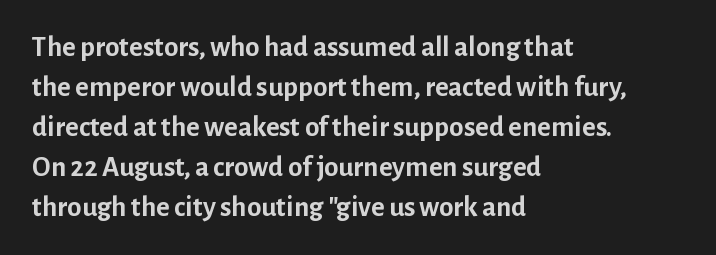
The image shows 29 px semibold sans-serif type, upright; set left-aligned, normal line spacing (1.38x), normal letter spacing, not underlined; low stroke contrast and a medium x-height.
